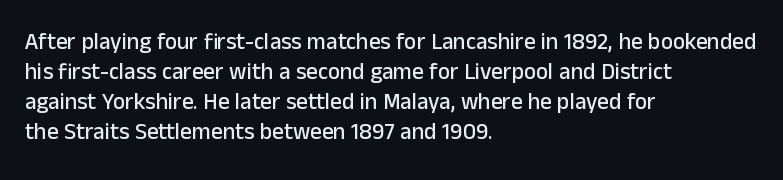
Q: Is the text italic (slanted)? A: No, it is upright.
Q: Is the text underlined? A: No.
Q: How is the paragraph aligned? A: Left-aligned.
Q: Is the spacing between letters normal or unusually wide? A: Normal.
Q: Is the spacing between lines tight, normal or loose? A: Normal.
